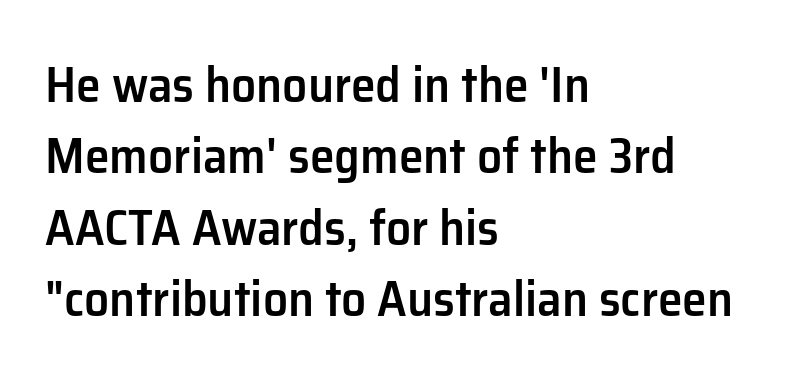
The image shows 50 px semibold sans-serif type, upright; set left-aligned, normal line spacing (1.43x), normal letter spacing, not underlined; low stroke contrast and a medium x-height.
